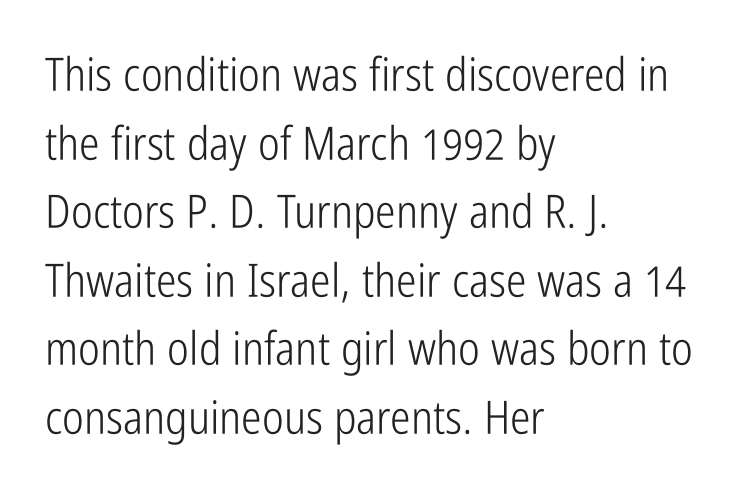
Reading down the block, your eye returns to a fixed left position each line. Underlining? Definitely not there. Each letter keeps its own natural width here, so spacing adapts to shape. Summary of vertical rhythm: regular, with standard interline spacing. Ordinary non-slanted type is in use.
